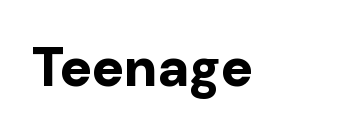
The image shows 54 px bold sans-serif type, upright; set normal letter spacing, not underlined; low stroke contrast and a medium x-height.
